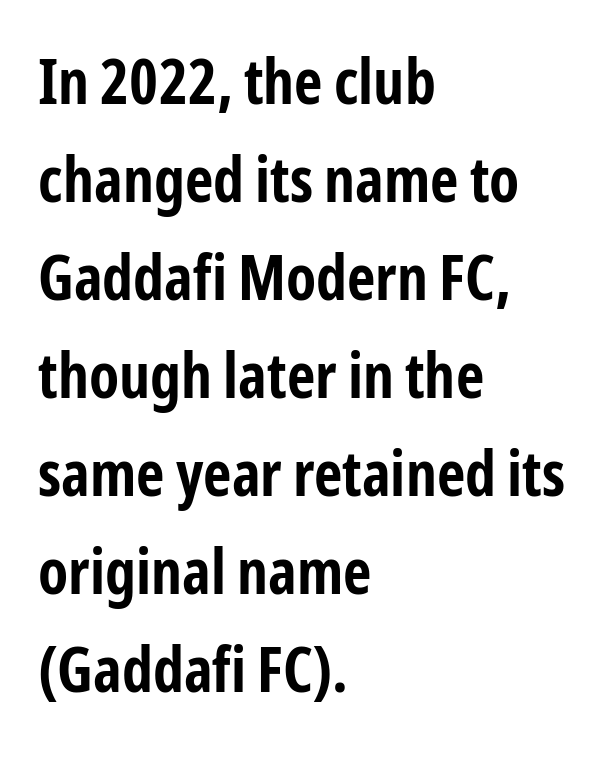
{"serif": "no", "italic": "no", "bold": "yes", "weight": "bold", "width": "condensed", "stroke_contrast": "low", "x_height": "medium", "monospaced": "no", "underline": "no", "align": "left", "line_spacing": "normal", "line_spacing_ratio": 1.58, "letter_spacing": "normal", "letter_spacing_em": 0.0, "glyph_px": 62}
